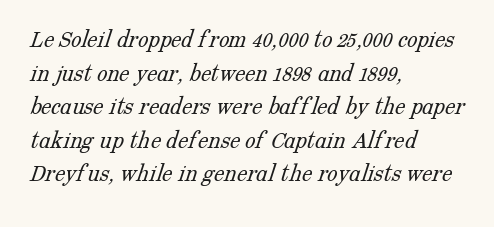
{"bold": "no", "underline": "no", "align": "left", "line_spacing": "normal", "line_spacing_ratio": 1.29, "letter_spacing": "normal", "letter_spacing_em": 0.0, "glyph_px": 26}
